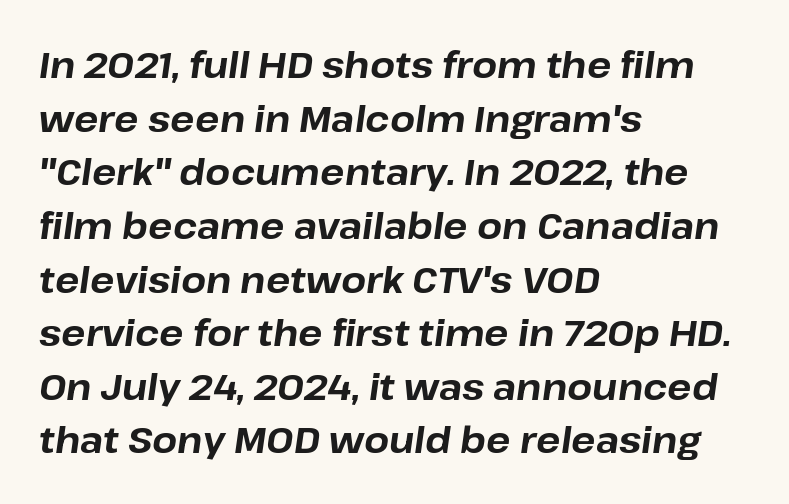
The letters are slanted; this is an italic face. Proportional: the letters do not fall into vertical columns. The passage shown is emphatically bold. Regarding leading, the lines here are spaced in the standard way. Does the copy run flush right? No — it runs flush left.
